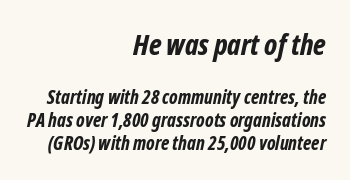
Q: Is the text bold? A: Yes.
Q: Is the typeface a serif or a sans-serif typeface? A: Sans-serif.
Q: Is the text underlined? A: No.
Q: How is the paragraph aligned? A: Right-aligned.
Q: Is the spacing between letters normal or unusually wide? A: Normal.
Q: Which block of text is set in a larger size, the first (top) or the second (bottom)? A: The first (top) one.
Q: Width (condensed, normal, or wide)? A: Condensed.
Q: Stroke contrast? A: Low.
Q: x-height? A: Medium.
Q: Monospaced? A: No.
